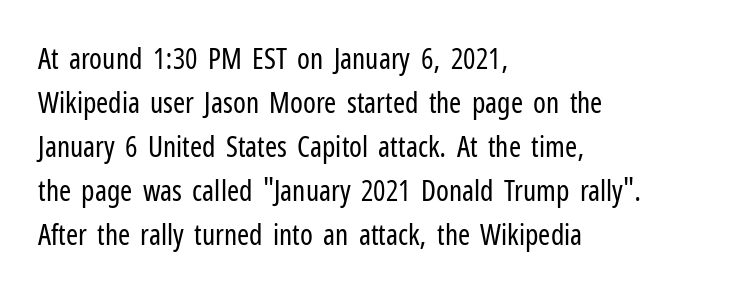
{"serif": "no", "italic": "no", "bold": "no", "weight": "regular", "width": "condensed", "stroke_contrast": "low", "x_height": "medium", "monospaced": "no", "underline": "no", "align": "left", "line_spacing": "normal", "line_spacing_ratio": 1.52, "letter_spacing": "normal", "letter_spacing_em": 0.0, "glyph_px": 29}
